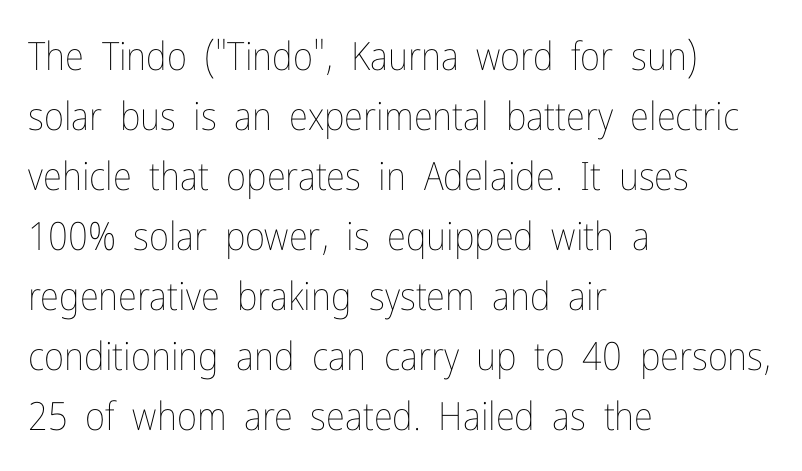
The image shows 39 px thin, condensed type, upright; set left-aligned, normal line spacing (1.54x), normal letter spacing, not underlined; low stroke contrast and a medium x-height.
